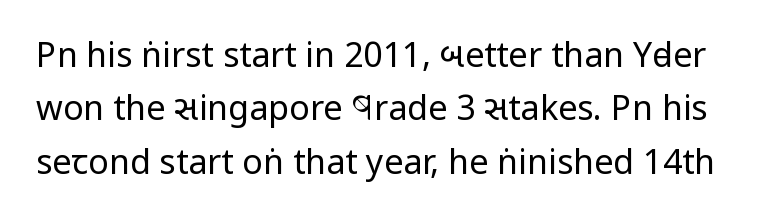
{"serif": "no", "italic": "no", "bold": "no", "weight": "regular", "width": "condensed", "stroke_contrast": "low", "x_height": "large", "monospaced": "no", "underline": "no", "line_spacing": "normal", "line_spacing_ratio": 1.57, "letter_spacing": "normal", "letter_spacing_em": 0.0, "glyph_px": 34}
